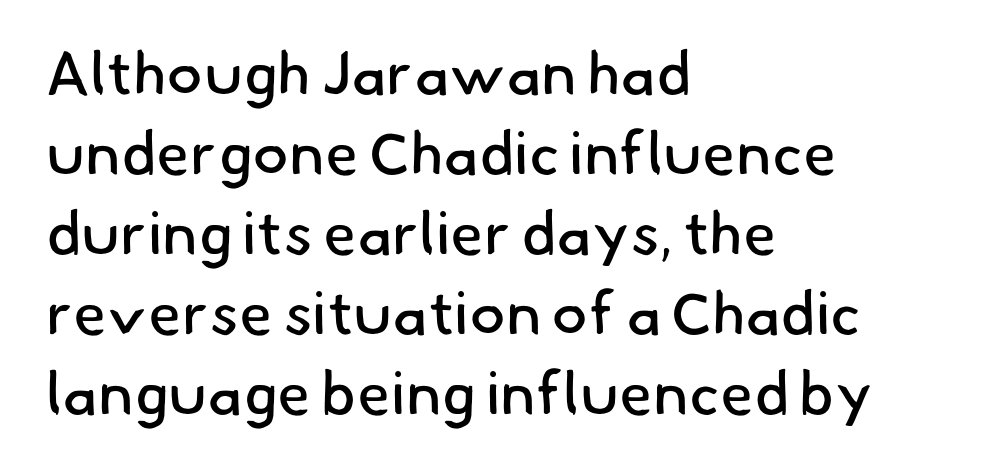
Q: Is the text bold? A: No.
Q: Is the typeface a serif or a sans-serif typeface? A: Sans-serif.
Q: Is the text underlined? A: No.
Q: How is the paragraph aligned? A: Left-aligned.
Q: Is the spacing between letters normal or unusually wide? A: Normal.
Q: Is the spacing between lines tight, normal or loose? A: Normal.
Q: Width (condensed, normal, or wide)? A: Normal.
Q: Stroke contrast? A: Low.
Q: x-height? A: Small.
Q: Monospaced? A: No.
